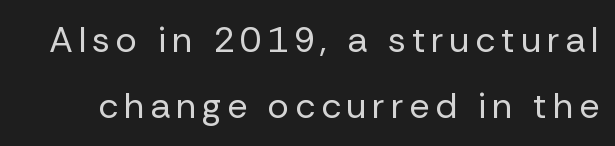
Q: Is the text bold? A: No.
Q: Is the text italic (slanted)? A: No, it is upright.
Q: Is the typeface a serif or a sans-serif typeface? A: Sans-serif.
Q: Is the text underlined? A: No.
Q: Width (condensed, normal, or wide)? A: Normal.
Q: Stroke contrast? A: Low.
Q: x-height? A: Medium.
Q: Monospaced? A: No.
